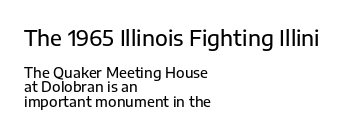
{"italic": "no", "underline": "no", "align": "left", "line_spacing": "tight", "line_spacing_ratio": 1.04, "letter_spacing": "normal", "letter_spacing_em": 0.0, "larger_block": "first", "size_ratio": 1.5, "glyph_px": 21}
